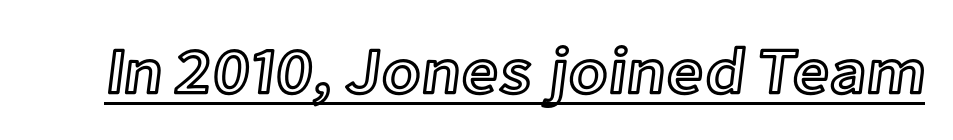
Q: Is the text italic (slanted)? A: Yes.
Q: Is the text underlined? A: Yes.
Q: Is the spacing between letters normal or unusually wide? A: Normal.
Q: Width (condensed, normal, or wide)? A: Normal.
Q: x-height? A: Medium.
Q: Monospaced? A: No.
